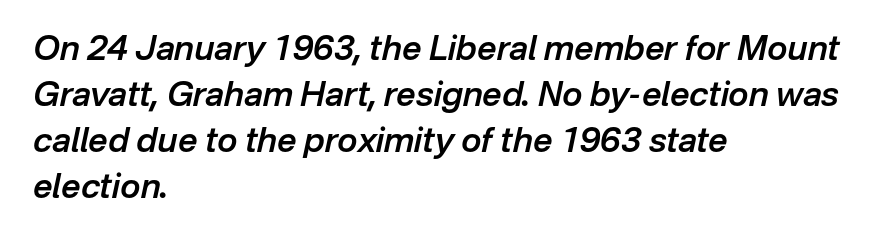
Here the glyphs are tracked normally, forming tight word shapes. Notice how descenders clear the ascenders below comfortably — that's standard leading. A classic flush-left, rag-right setting is used for this passage. Lines of text with bare space underneath. Each letter keeps its own natural width here, so spacing adapts to shape.
